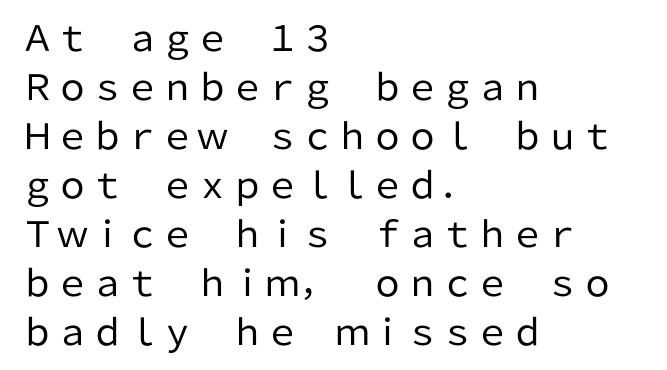
The image shows 35 px regular-weight sans-serif type, upright; set left-aligned, normal line spacing (1.4x), normal letter spacing, not underlined; low stroke contrast and a medium x-height.
